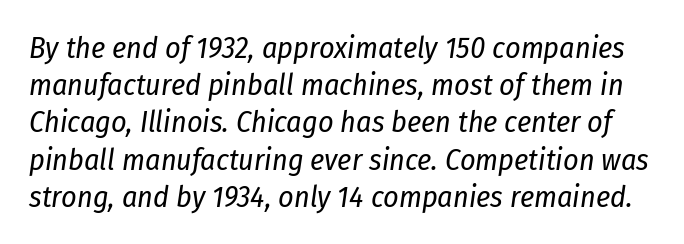
The image shows 30 px regular-weight, condensed type, italic (leaning right); set line spacing 1.24x, normal letter spacing, not underlined; low stroke contrast and a medium x-height.
